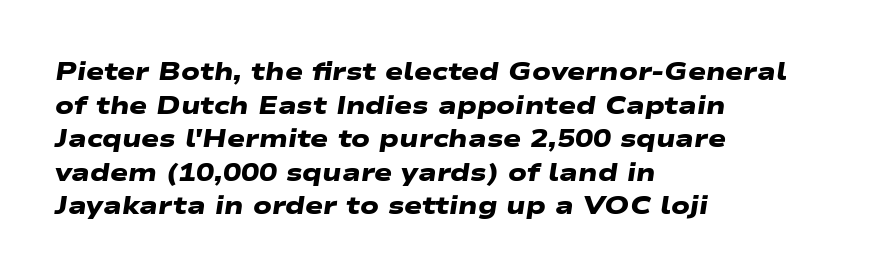
Q: Is the text bold? A: Yes.
Q: Is the text underlined? A: No.
Q: How is the paragraph aligned? A: Left-aligned.
Q: Is the spacing between letters normal or unusually wide? A: Normal.
Q: Is the spacing between lines tight, normal or loose? A: Normal.
